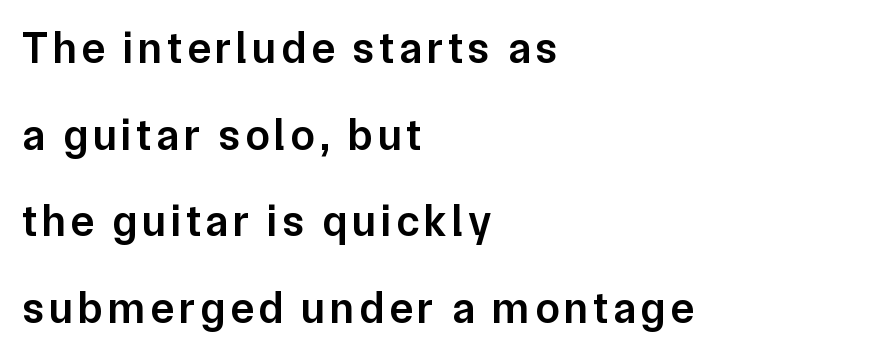
Compared with typical paragraphs, the rows here are farther apart. In terms of letterform style, serifs are entirely absent. A student would call this left alignment; a typographer would say flush left, rag right. You can tell it's not italic because the verticals are truly vertical. You could not count columns in this text — the font is proportionally spaced. Each row of text sits above clean, open space.
